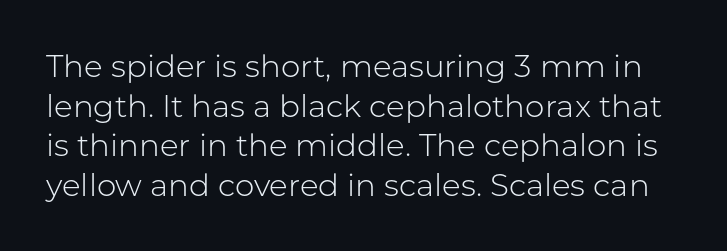
Q: Is the text bold? A: No.
Q: Is the text italic (slanted)? A: No, it is upright.
Q: Is the typeface a serif or a sans-serif typeface? A: Sans-serif.
Q: Is the text underlined? A: No.
Q: Is the spacing between letters normal or unusually wide? A: Normal.
Q: Is the spacing between lines tight, normal or loose? A: Normal.
Q: Width (condensed, normal, or wide)? A: Normal.
Q: Stroke contrast? A: Low.
Q: x-height? A: Medium.
Q: Monospaced? A: No.
